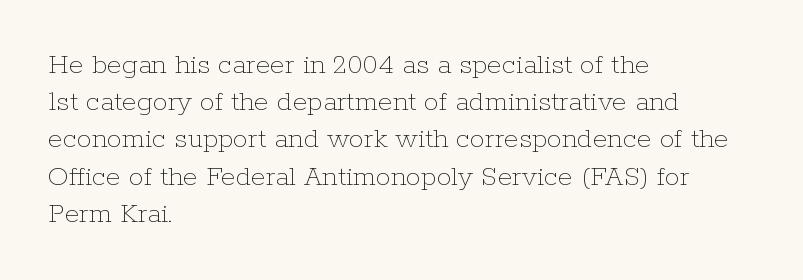
{"italic": "no", "bold": "no", "weight": "thin", "width": "normal", "stroke_contrast": "low", "x_height": "medium", "monospaced": "no", "underline": "no", "align": "left", "line_spacing_ratio": 1.24, "letter_spacing": "normal", "letter_spacing_em": 0.0, "glyph_px": 30}
